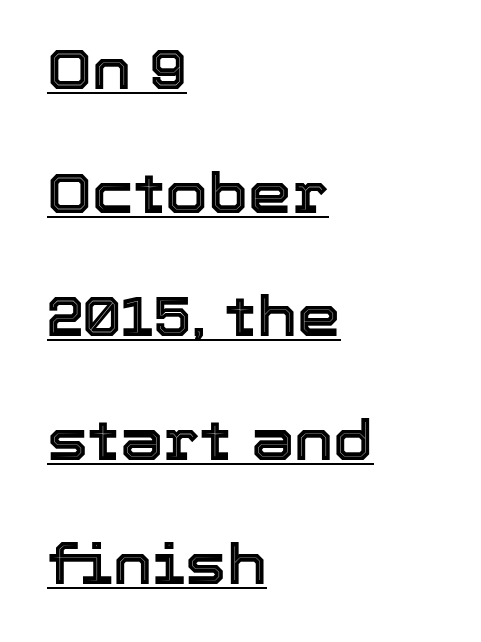
Q: Is the text italic (slanted)? A: No, it is upright.
Q: Is the text underlined? A: Yes.
Q: How is the paragraph aligned? A: Left-aligned.
Q: Is the spacing between letters normal or unusually wide? A: Normal.
Q: Is the spacing between lines tight, normal or loose? A: Loose.
Q: Width (condensed, normal, or wide)? A: Normal.
Q: x-height? A: Medium.
Q: Monospaced? A: No.
